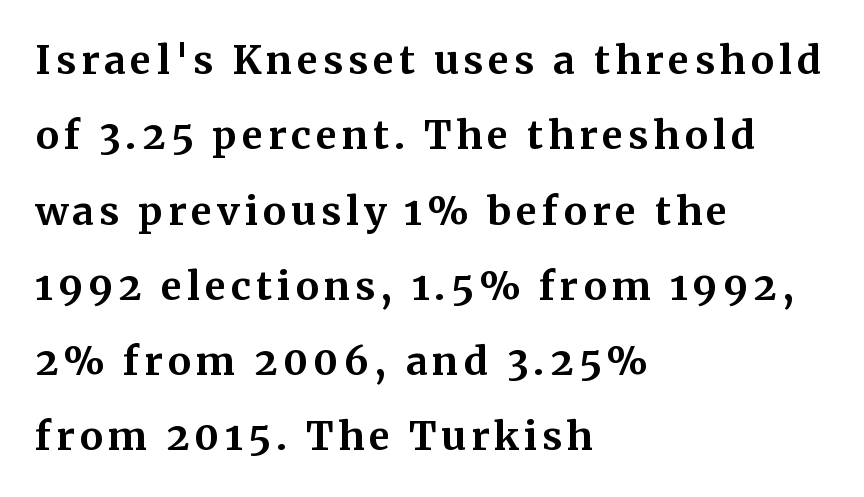
Q: Is the text bold? A: Yes.
Q: Is the text italic (slanted)? A: No, it is upright.
Q: Is the typeface a serif or a sans-serif typeface? A: Serif.
Q: Is the text underlined? A: No.
Q: How is the paragraph aligned? A: Left-aligned.
Q: Is the spacing between lines tight, normal or loose? A: Loose.
Q: Width (condensed, normal, or wide)? A: Normal.
Q: Stroke contrast? A: Medium.
Q: x-height? A: Medium.
Q: Monospaced? A: No.
